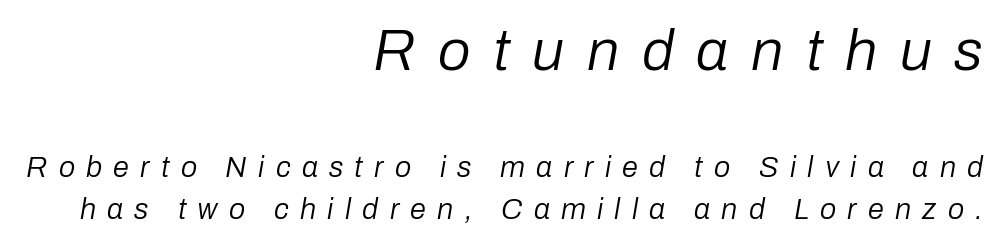
Q: Is the text bold? A: No.
Q: Is the text italic (slanted)? A: Yes, it leans right by about 10 degrees.
Q: Is the text underlined? A: No.
Q: How is the paragraph aligned? A: Right-aligned.
Q: Is the spacing between letters normal or unusually wide? A: Unusually wide.
Q: Is the spacing between lines tight, normal or loose? A: Normal.
Q: Which block of text is set in a larger size, the first (top) or the second (bottom)? A: The first (top) one.
Q: Width (condensed, normal, or wide)? A: Normal.
Q: Stroke contrast? A: Low.
Q: x-height? A: Medium.
Q: Monospaced? A: No.
